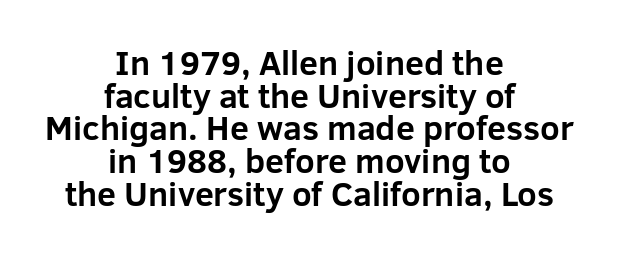
Tightly led — the rows are bunched. The face used here has the dense, thick strokes of a bold. Think of a printed novel: that variable character pitch is what you see here. Both edges are ragged and mirror each other, which tells us the setting is centered. The rendering keeps characters at their native spacing. Has an underline been added? It has not.
